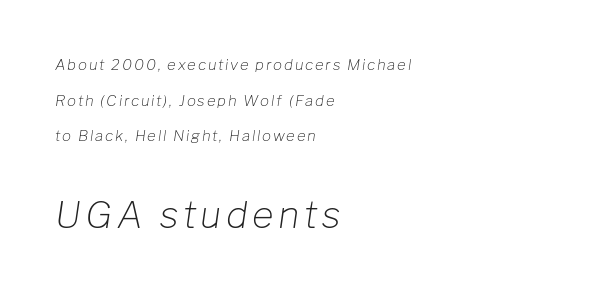
Q: Is the text bold? A: No.
Q: Is the text italic (slanted)? A: Yes, it leans right by about 8 degrees.
Q: Is the text underlined? A: No.
Q: How is the paragraph aligned? A: Left-aligned.
Q: Is the spacing between lines tight, normal or loose? A: Loose.
Q: Which block of text is set in a larger size, the first (top) or the second (bottom)? A: The second (bottom) one.
Q: Width (condensed, normal, or wide)? A: Normal.
Q: Stroke contrast? A: Low.
Q: x-height? A: Medium.
Q: Monospaced? A: No.
